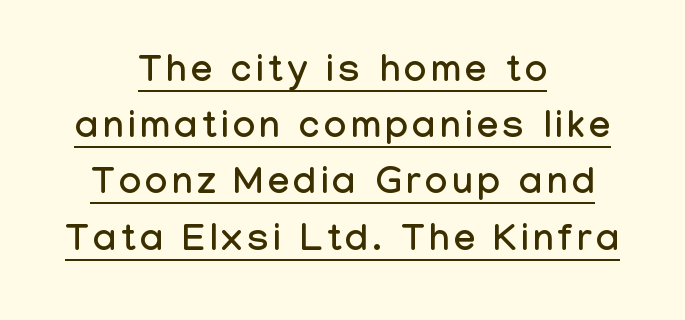
The image shows 38 px condensed sans-serif type, upright; set centered, normal line spacing (1.48x), underlined; low stroke contrast and a medium x-height.
